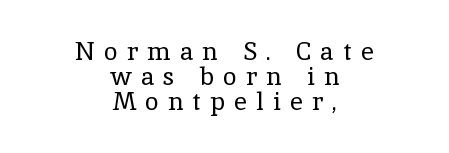
{"italic": "no", "bold": "no", "underline": "no", "align": "center", "line_spacing": "tight", "line_spacing_ratio": 1.01, "letter_spacing": "wide", "letter_spacing_em": 0.37, "glyph_px": 25}
